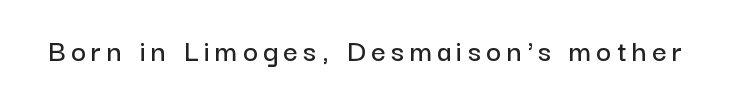
The image shows 32 px sans-serif type, upright; set not underlined; low stroke contrast and a medium x-height.
